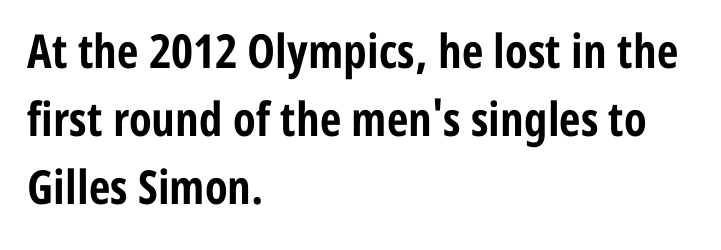
{"serif": "no", "italic": "no", "bold": "yes", "weight": "bold", "width": "condensed", "stroke_contrast": "low", "x_height": "medium", "monospaced": "no", "underline": "no", "align": "left", "line_spacing": "normal", "line_spacing_ratio": 1.45, "letter_spacing": "normal", "letter_spacing_em": 0.0, "glyph_px": 47}
